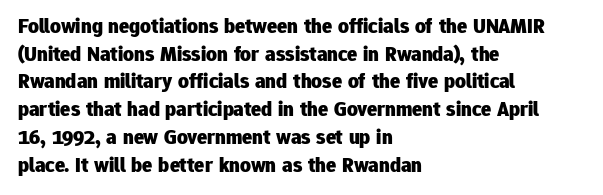
{"italic": "no", "bold": "yes", "underline": "no", "align": "left", "line_spacing": "normal", "line_spacing_ratio": 1.32, "letter_spacing": "normal", "letter_spacing_em": 0.0, "glyph_px": 21}
